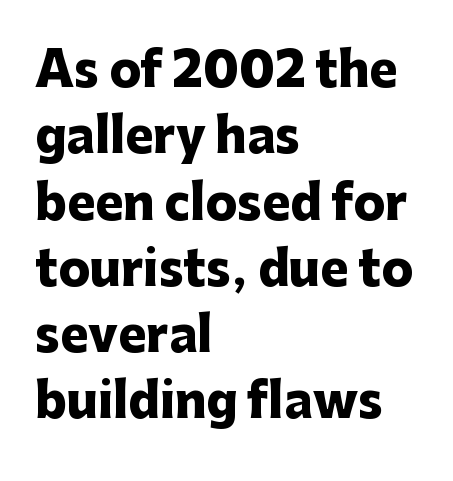
{"serif": "no", "italic": "no", "bold": "yes", "weight": "heavy", "width": "normal", "stroke_contrast": "low", "x_height": "medium", "monospaced": "no", "underline": "no", "align": "left", "line_spacing": "normal", "line_spacing_ratio": 1.41, "letter_spacing": "normal", "letter_spacing_em": 0.0, "glyph_px": 47}
